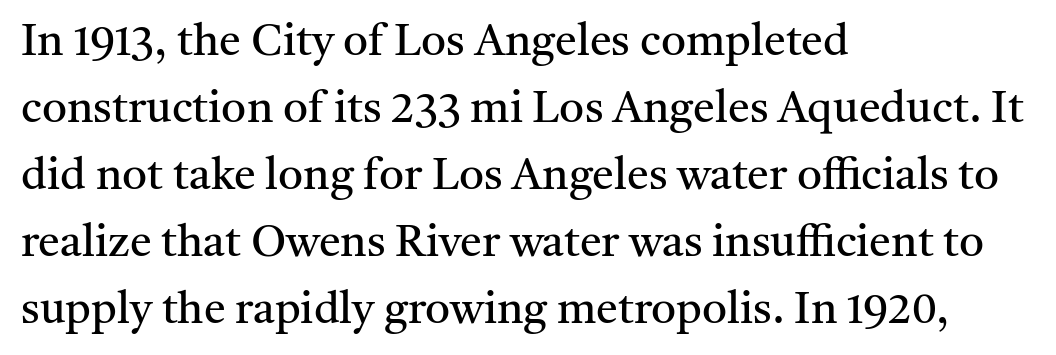
Q: Is the text bold? A: No.
Q: Is the text italic (slanted)? A: No, it is upright.
Q: Is the typeface a serif or a sans-serif typeface? A: Serif.
Q: Is the text underlined? A: No.
Q: How is the paragraph aligned? A: Left-aligned.
Q: Is the spacing between letters normal or unusually wide? A: Normal.
Q: Is the spacing between lines tight, normal or loose? A: Normal.
Q: Width (condensed, normal, or wide)? A: Normal.
Q: Stroke contrast? A: Medium.
Q: x-height? A: Medium.
Q: Monospaced? A: No.
